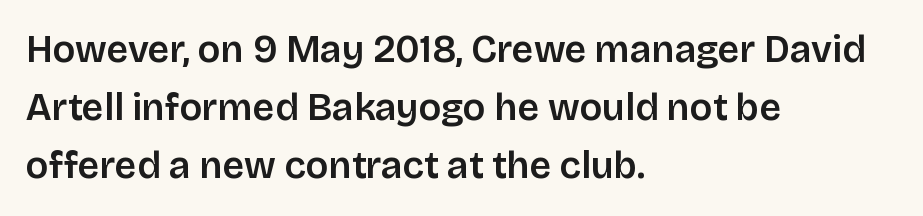
Q: Is the text bold? A: Semi-bold.
Q: Is the text italic (slanted)? A: No, it is upright.
Q: Is the typeface a serif or a sans-serif typeface? A: Sans-serif.
Q: Is the text underlined? A: No.
Q: How is the paragraph aligned? A: Left-aligned.
Q: Is the spacing between letters normal or unusually wide? A: Normal.
Q: Is the spacing between lines tight, normal or loose? A: Normal.
Q: Width (condensed, normal, or wide)? A: Normal.
Q: Stroke contrast? A: Low.
Q: x-height? A: Large.
Q: Monospaced? A: No.
